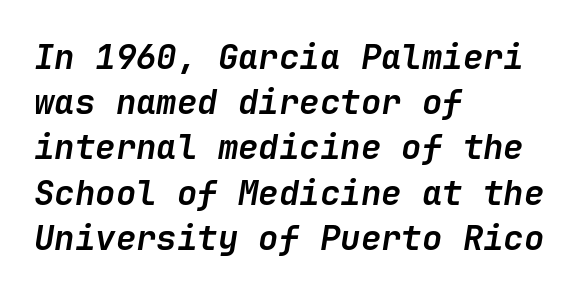
Q: Is the text bold? A: Yes.
Q: Is the text italic (slanted)? A: Yes, it leans right by about 9 degrees.
Q: Is the text underlined? A: No.
Q: How is the paragraph aligned? A: Left-aligned.
Q: Is the spacing between letters normal or unusually wide? A: Normal.
Q: Is the spacing between lines tight, normal or loose? A: Normal.
Q: Width (condensed, normal, or wide)? A: Normal.
Q: Stroke contrast? A: Low.
Q: x-height? A: Medium.
